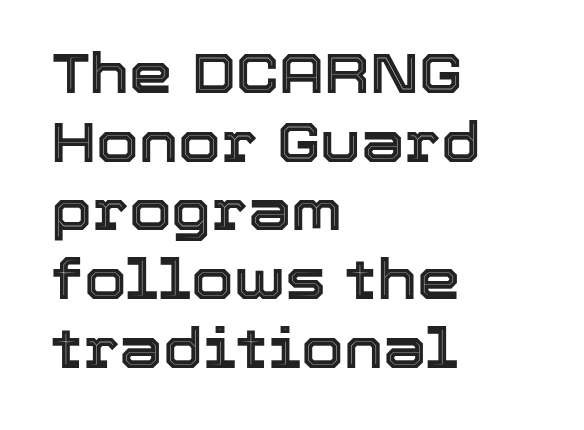
{"italic": "no", "width": "normal", "x_height": "medium", "monospaced": "no", "underline": "no", "align": "left", "line_spacing": "normal", "line_spacing_ratio": 1.25, "letter_spacing": "normal", "letter_spacing_em": 0.0, "glyph_px": 55}
